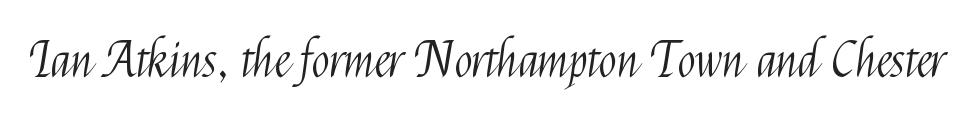
Anything drawn beneath the words? Only blank space. These lines are rendered in a variable-pitch font. Weight: not bold — regular or lighter.
